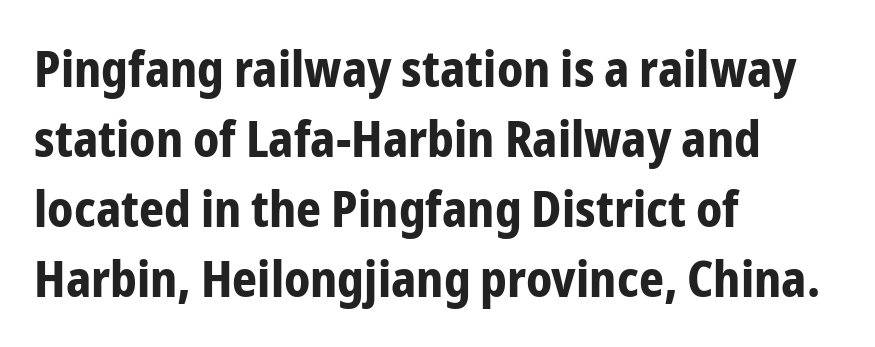
The image shows 49 px bold, condensed sans-serif type, upright; set left-aligned, normal line spacing (1.43x), normal letter spacing, not underlined; low stroke contrast and a medium x-height.
